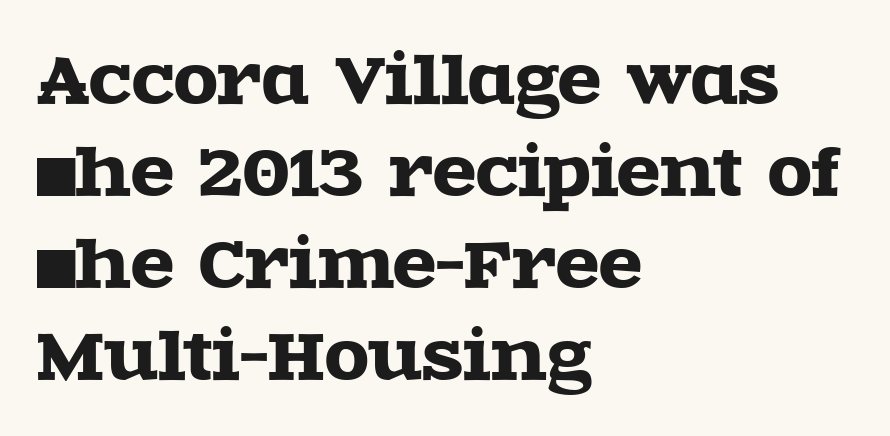
Q: Is the text italic (slanted)? A: No, it is upright.
Q: Is the typeface a serif or a sans-serif typeface? A: Serif.
Q: Is the text underlined? A: No.
Q: How is the paragraph aligned? A: Left-aligned.
Q: Is the spacing between letters normal or unusually wide? A: Normal.
Q: Is the spacing between lines tight, normal or loose? A: Normal.
Q: Width (condensed, normal, or wide)? A: Wide.
Q: x-height? A: Large.
Q: Monospaced? A: No.
